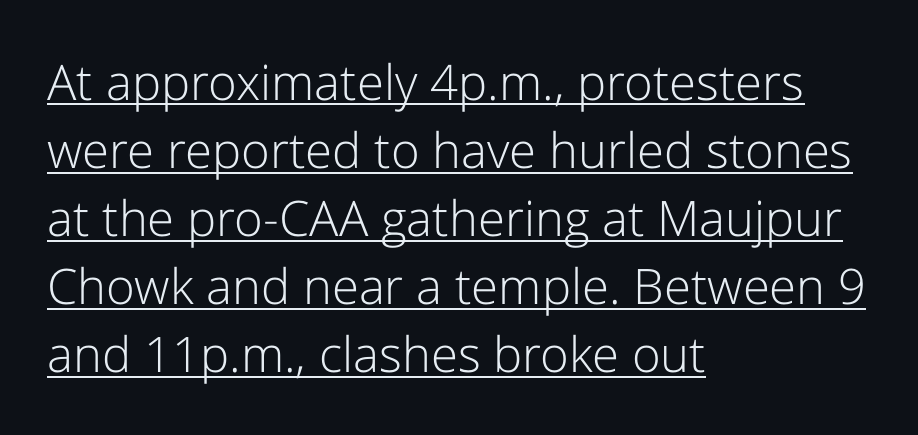
Beneath each row of characters lies a ruled line. This rendering leaves character spacing at its baseline value. Each letter keeps its own natural width here, so spacing adapts to shape. The letters look calm and open, with moderate or lighter stems. No italicization has been applied; the sample stays upright. Reading down the column, the eye jumps a familiar distance to each next line.
